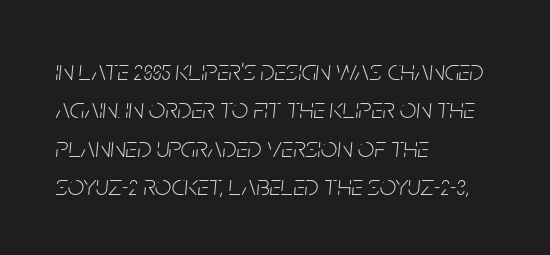
{"italic": "yes", "lean": "right", "slant_degrees": 5, "bold": "no", "weight": "light", "width": "condensed", "stroke_contrast": "low", "x_height": "large", "monospaced": "no", "underline": "no", "align": "left", "line_spacing": "normal", "line_spacing_ratio": 1.32, "letter_spacing": "normal", "letter_spacing_em": 0.0, "glyph_px": 29}
